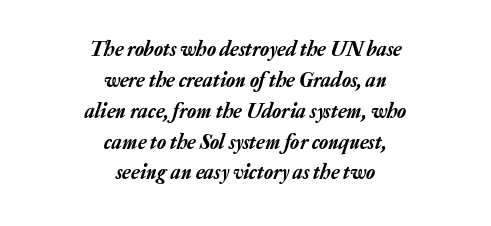
Letters rest on an invisible, unmarked baseline. Each line is balanced around a shared central axis. These lines sit exactly where default settings would place them. Does the lettering tilt? It does — this is italic. Short note: letters normally spaced.
